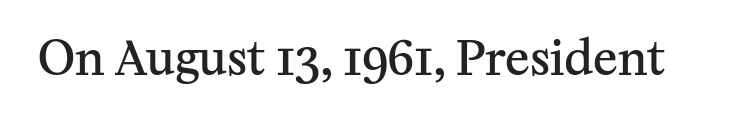
Q: Is the text bold? A: Semi-bold.
Q: Is the text italic (slanted)? A: No, it is upright.
Q: Is the typeface a serif or a sans-serif typeface? A: Serif.
Q: Is the text underlined? A: No.
Q: Is the spacing between letters normal or unusually wide? A: Normal.
Q: Width (condensed, normal, or wide)? A: Normal.
Q: Stroke contrast? A: Medium.
Q: x-height? A: Medium.
Q: Monospaced? A: No.
